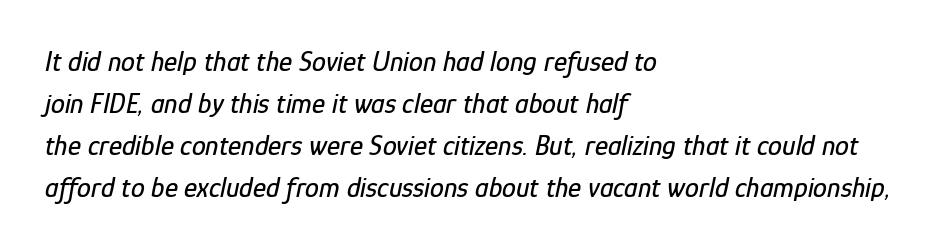
{"italic": "yes", "lean": "right", "slant_degrees": 12, "width": "condensed", "stroke_contrast": "low", "x_height": "medium", "monospaced": "no", "underline": "no", "align": "left", "line_spacing": "normal", "line_spacing_ratio": 1.5, "letter_spacing": "normal", "letter_spacing_em": 0.0, "glyph_px": 28}
